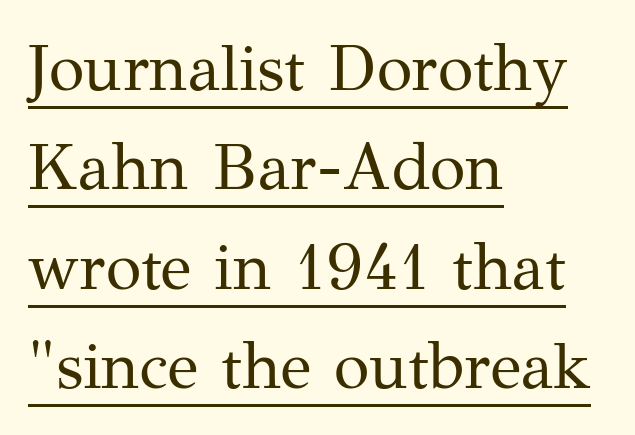
The image shows 65 px regular-weight serif type, upright; set left-aligned, normal line spacing (1.53x), normal letter spacing, underlined; medium stroke contrast and a medium x-height.
